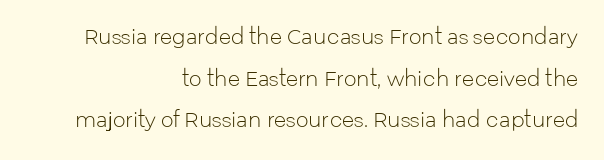
A clean baseline with only descenders dipping below it. Standard letterfit; no display-style spreading of the glyphs. Teacher's note: observe the even right margin — that is flush-right alignment. Style check: upright.
